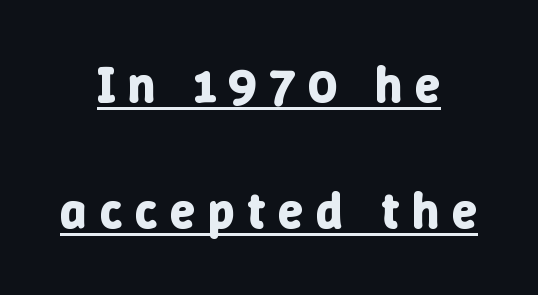
The image shows 51 px bold type, upright; set centered, loose line spacing (2.47x), unusually wide letter spacing (+0.25 em), underlined; low stroke contrast and a medium x-height.
